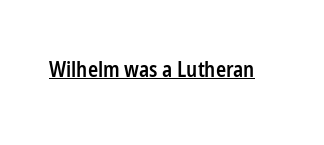
Q: Is the text bold? A: Semi-bold.
Q: Is the text italic (slanted)? A: No, it is upright.
Q: Is the text underlined? A: Yes.
Q: Is the spacing between letters normal or unusually wide? A: Normal.
